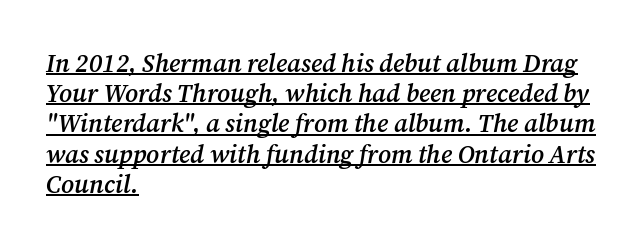
The image shows 25 px text type, italic (leaning right); set left-aligned, line spacing 1.21x, normal letter spacing, underlined.
